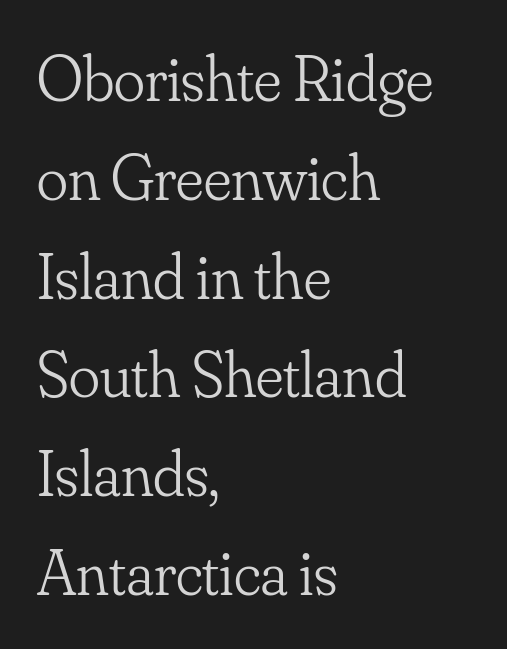
Notice how descenders clear the ascenders below comfortably — that's standard leading. You could not count columns in this text — the font is proportionally spaced. Upright lettering throughout. How are the letters spaced? Ordinarily, with no added tracking. The text block is weighted toward the left margin, trailing off unevenly rightward. The characters are drawn with everyday or finer stroke widths.
